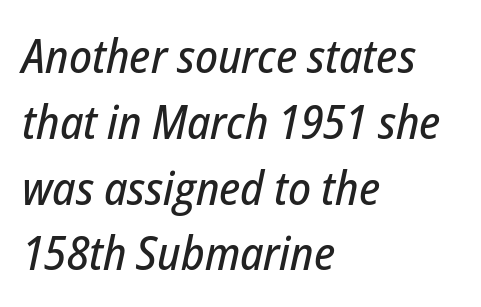
Here the glyphs are tracked normally, forming tight word shapes. Short and long lines alike share a common starting point at left. Proportional: the letters do not fall into vertical columns. Words float on clear page, feet unadorned. The leading is moderate, giving the passage an even texture.
